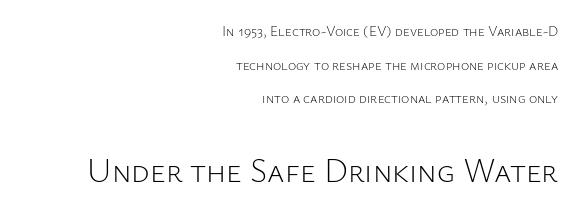
{"serif": "no", "italic": "no", "bold": "no", "weight": "light", "width": "normal", "stroke_contrast": "low", "x_height": "medium", "monospaced": "no", "underline": "no", "align": "right", "line_spacing": "loose", "line_spacing_ratio": 2.41, "letter_spacing": "normal", "letter_spacing_em": 0.0, "larger_block": "second", "size_ratio": 2.36, "glyph_px": 33}
